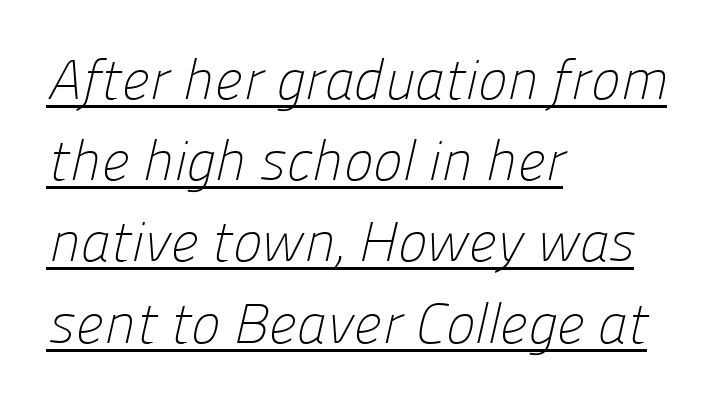
Q: Is the text bold? A: No.
Q: Is the typeface a serif or a sans-serif typeface? A: Sans-serif.
Q: Is the text underlined? A: Yes.
Q: How is the paragraph aligned? A: Left-aligned.
Q: Is the spacing between letters normal or unusually wide? A: Normal.
Q: Is the spacing between lines tight, normal or loose? A: Normal.
Q: Width (condensed, normal, or wide)? A: Normal.
Q: Stroke contrast? A: Low.
Q: x-height? A: Medium.
Q: Monospaced? A: No.
